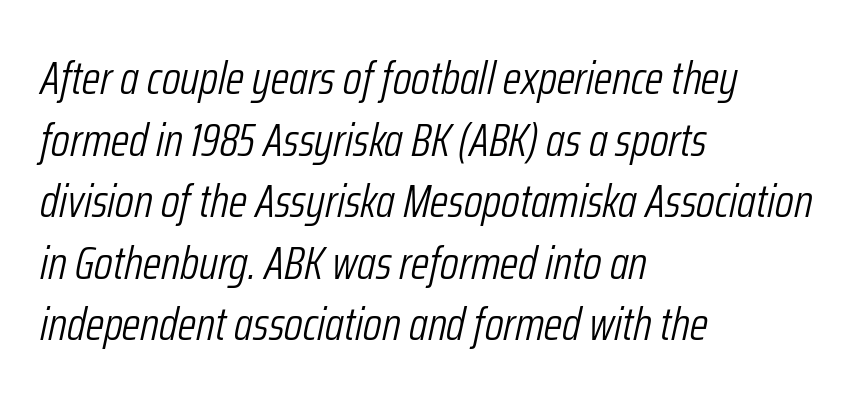
The image shows 47 px light, condensed type, italic (leaning right); set left-aligned, normal line spacing (1.31x), normal letter spacing, not underlined; low stroke contrast and a medium x-height.
